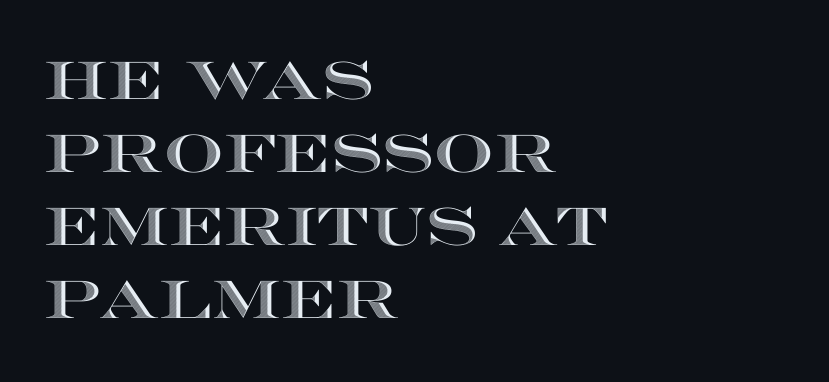
Here the designer chose a conventional face with non-uniform glyph widths. Check the space under the baseline: it is left empty. You can tell it's not italic because the verticals are truly vertical. The leading is moderate, giving the passage an even texture.
